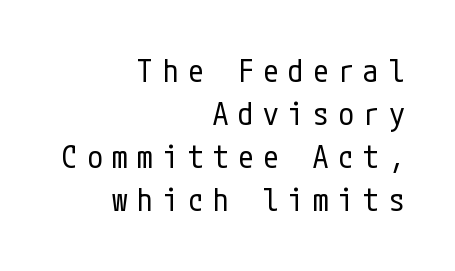
Q: Is the text bold? A: No.
Q: Is the text italic (slanted)? A: No, it is upright.
Q: Is the typeface a serif or a sans-serif typeface? A: Sans-serif.
Q: Is the text underlined? A: No.
Q: How is the paragraph aligned? A: Right-aligned.
Q: Is the spacing between letters normal or unusually wide? A: Unusually wide.
Q: Is the spacing between lines tight, normal or loose? A: Normal.
Q: Width (condensed, normal, or wide)? A: Condensed.
Q: Stroke contrast? A: Low.
Q: x-height? A: Medium.
